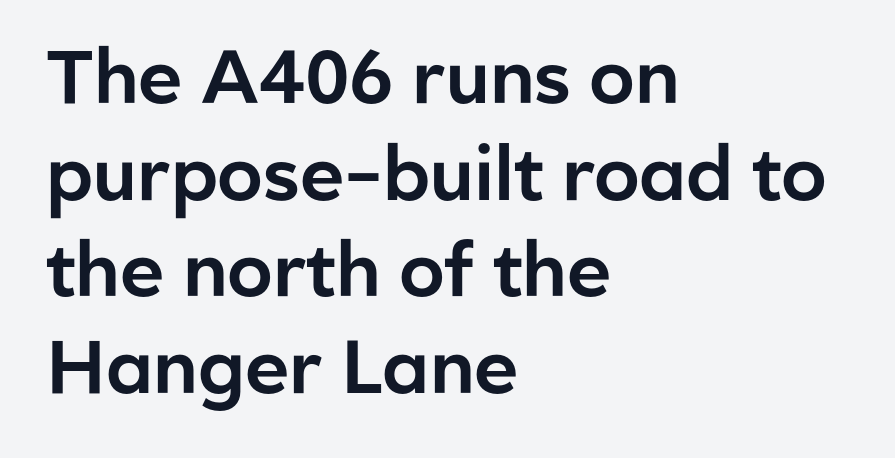
{"serif": "no", "italic": "no", "width": "normal", "stroke_contrast": "low", "x_height": "medium", "monospaced": "no", "underline": "no", "align": "left", "line_spacing": "normal", "line_spacing_ratio": 1.29, "letter_spacing": "normal", "letter_spacing_em": 0.0, "glyph_px": 75}
